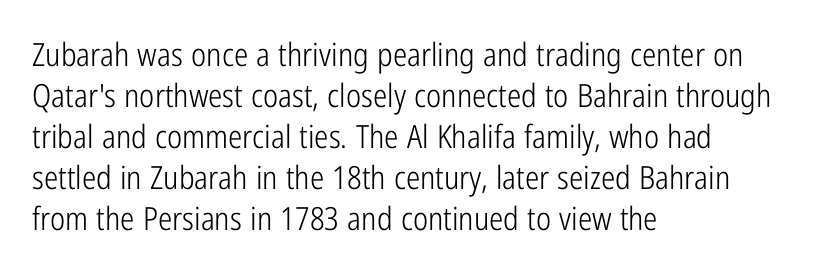
Q: Is the text bold? A: No.
Q: Is the text italic (slanted)? A: No, it is upright.
Q: Is the typeface a serif or a sans-serif typeface? A: Sans-serif.
Q: Is the text underlined? A: No.
Q: How is the paragraph aligned? A: Left-aligned.
Q: Is the spacing between letters normal or unusually wide? A: Normal.
Q: Is the spacing between lines tight, normal or loose? A: Normal.
Q: Width (condensed, normal, or wide)? A: Condensed.
Q: Stroke contrast? A: Low.
Q: x-height? A: Medium.
Q: Monospaced? A: No.
